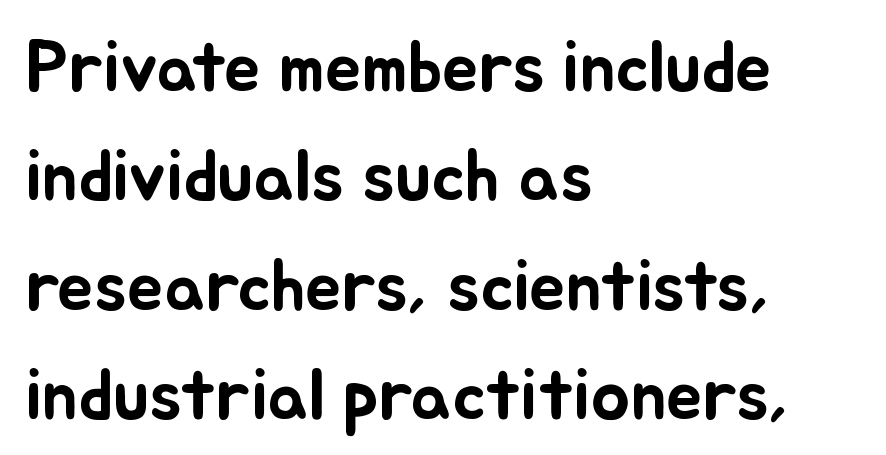
{"italic": "no", "width": "normal", "stroke_contrast": "low", "x_height": "small", "monospaced": "no", "underline": "no", "align": "left", "line_spacing": "normal", "line_spacing_ratio": 1.5, "letter_spacing": "normal", "letter_spacing_em": 0.0, "glyph_px": 73}
